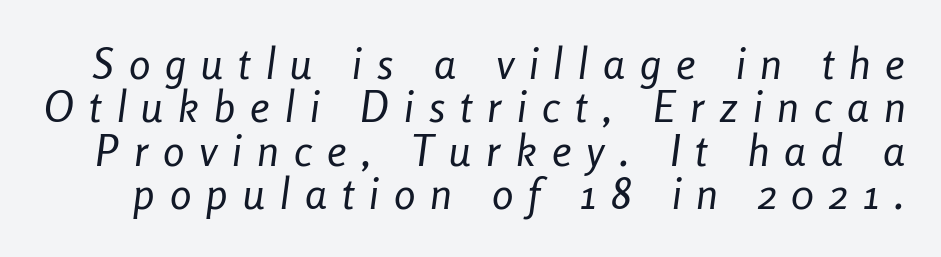
Q: Is the text bold? A: No.
Q: Is the text italic (slanted)? A: Yes, it leans right by about 8 degrees.
Q: Is the text underlined? A: No.
Q: Is the spacing between letters normal or unusually wide? A: Unusually wide.
Q: Is the spacing between lines tight, normal or loose? A: Tight.
Q: Width (condensed, normal, or wide)? A: Condensed.
Q: Stroke contrast? A: Low.
Q: x-height? A: Medium.
Q: Monospaced? A: No.
